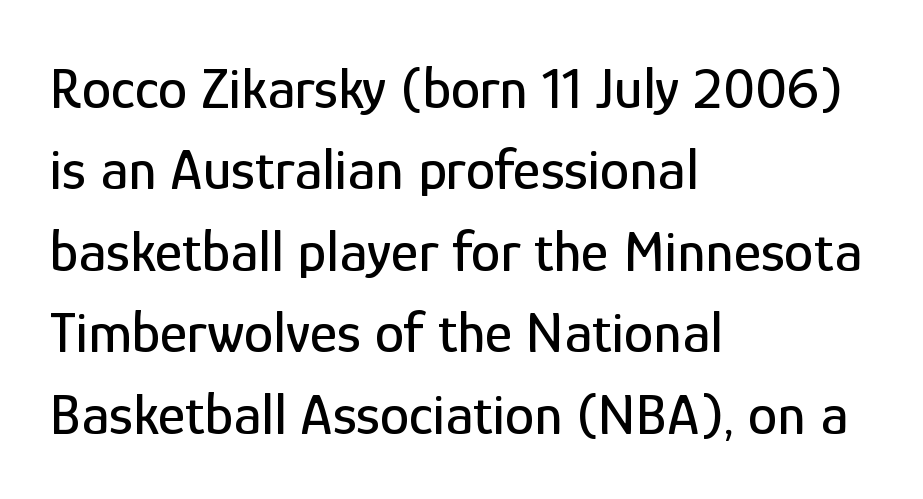
The image shows 59 px condensed sans-serif type, upright; set left-aligned, normal line spacing (1.38x), normal letter spacing, not underlined; low stroke contrast and a medium x-height.
